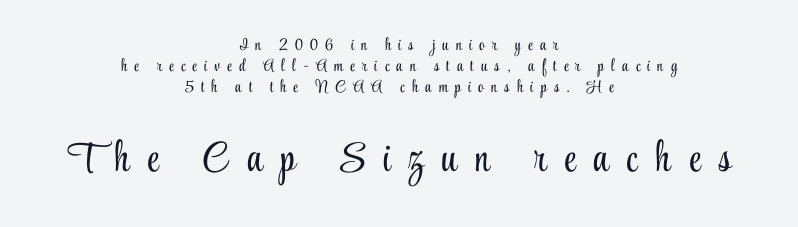
The image shows 42 px light, condensed serif type; set centered, line spacing 1.23x, unusually wide letter spacing (+0.43 em), not underlined; the second (bottom) block is 2.47x larger; low stroke contrast and a small x-height.
